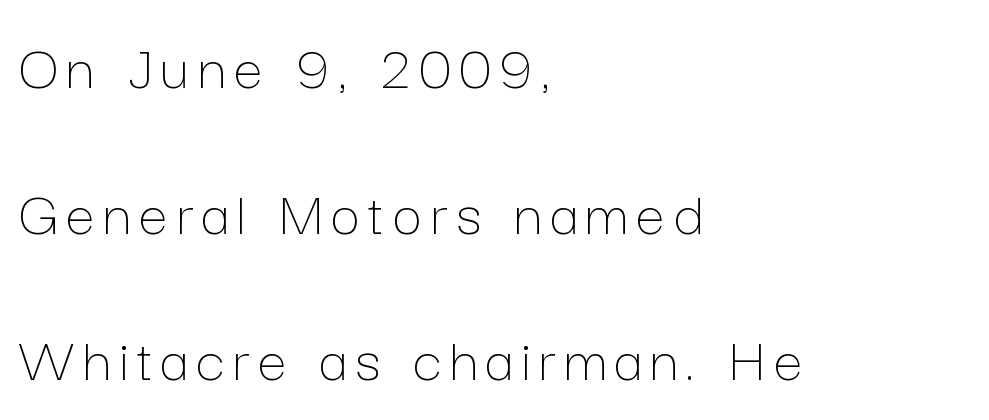
{"italic": "no", "bold": "no", "weight": "thin", "width": "normal", "stroke_contrast": "low", "x_height": "medium", "monospaced": "no", "underline": "no", "align": "left", "line_spacing": "loose", "line_spacing_ratio": 2.25, "glyph_px": 65}
